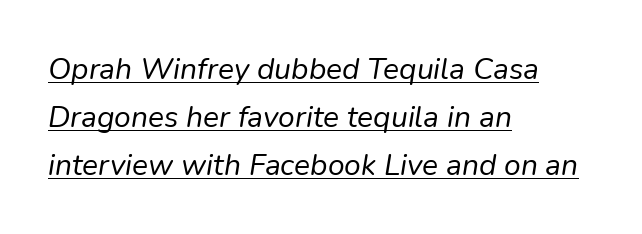
Q: Is the text bold? A: No.
Q: Is the text italic (slanted)? A: Yes, it leans right by about 9 degrees.
Q: Is the text underlined? A: Yes.
Q: How is the paragraph aligned? A: Left-aligned.
Q: Is the spacing between letters normal or unusually wide? A: Normal.
Q: Is the spacing between lines tight, normal or loose? A: Normal.
Q: Width (condensed, normal, or wide)? A: Normal.
Q: Stroke contrast? A: Low.
Q: x-height? A: Medium.
Q: Monospaced? A: No.
